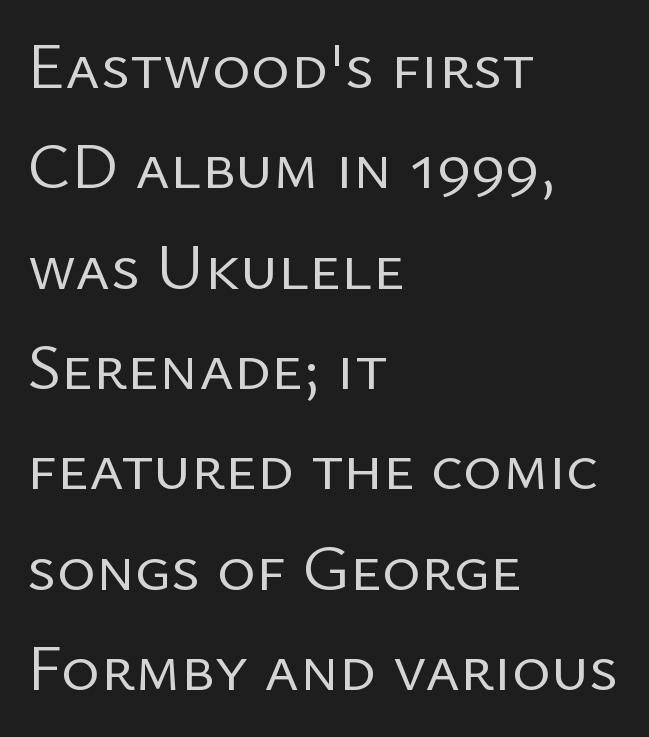
The image shows 66 px regular-weight sans-serif type, upright; set left-aligned, normal line spacing (1.52x), normal letter spacing, not underlined; low stroke contrast and a medium x-height.
